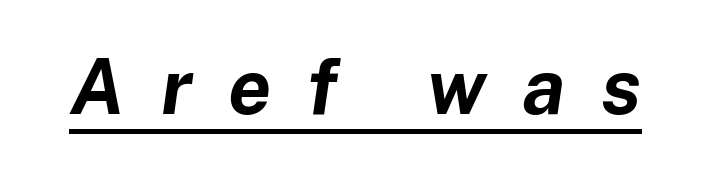
You could only call the tracking loose — the letters float apart. Each line of the rendering has a horizontal stroke beneath the glyphs. The glyphs look as if they've been sheared to an angle. Typesetter's note: full bold, strokes at maximum text heaviness.
